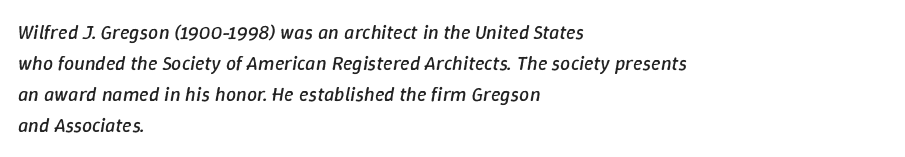
{"italic": "yes", "lean": "right", "slant_degrees": 9, "bold": "no", "underline": "no", "align": "left", "line_spacing": "normal", "line_spacing_ratio": 1.55, "letter_spacing": "normal", "letter_spacing_em": 0.0, "glyph_px": 20}
